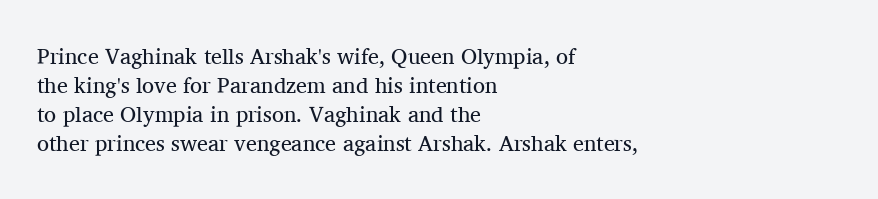
{"italic": "no", "bold": "no", "underline": "no", "align": "left", "line_spacing": "normal", "line_spacing_ratio": 1.32, "letter_spacing": "normal", "letter_spacing_em": 0.0, "glyph_px": 22}
